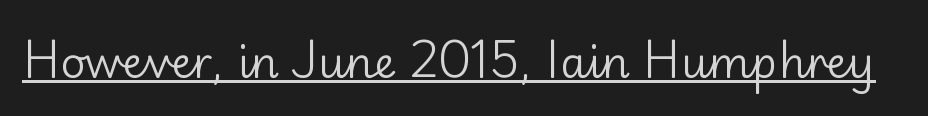
Does extra space separate the letters? No, they use regular spacing. The specimen includes a rule beneath the text block's lines. No letter is thick-stroked: the sample isn't bold. You can tell from the bare stems that sans-serif type was used. Characters remain perfectly vertical along every line.
